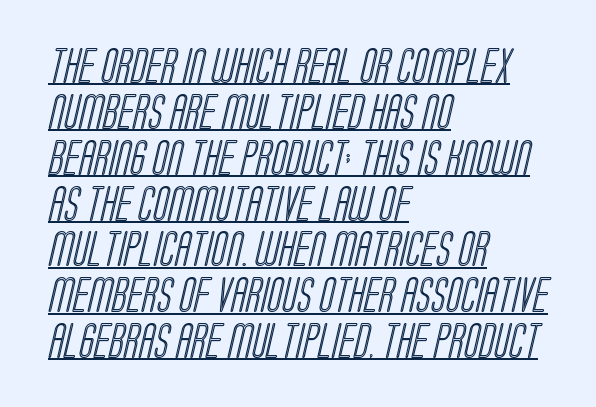
{"width": "condensed", "x_height": "large", "monospaced": "no", "underline": "yes", "align": "left", "line_spacing": "normal", "line_spacing_ratio": 1.31, "letter_spacing": "normal", "letter_spacing_em": 0.0, "glyph_px": 35}
